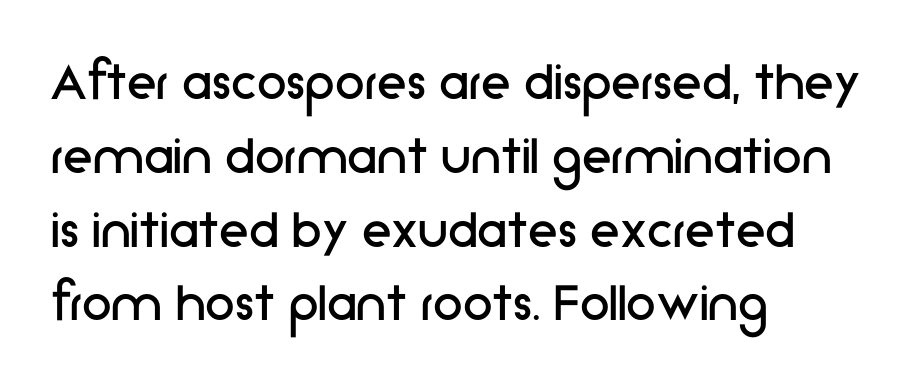
{"serif": "no", "italic": "no", "bold": "no", "weight": "regular", "width": "normal", "stroke_contrast": "low", "x_height": "medium", "monospaced": "no", "underline": "no", "align": "left", "line_spacing_ratio": 1.23, "letter_spacing": "normal", "letter_spacing_em": 0.0, "glyph_px": 60}
